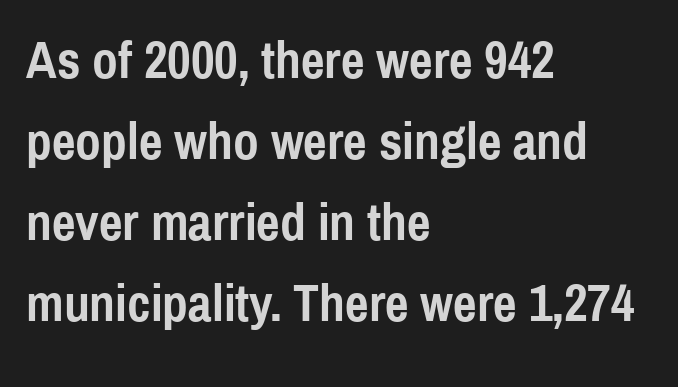
The image shows 52 px semibold, condensed sans-serif type, upright; set left-aligned, normal line spacing (1.56x), normal letter spacing, not underlined; a medium x-height.
